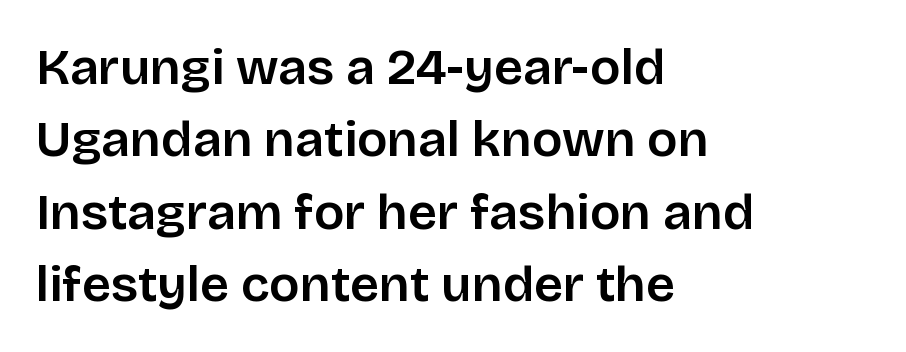
{"serif": "no", "italic": "no", "bold": "semi", "weight": "semibold", "width": "normal", "stroke_contrast": "low", "x_height": "large", "monospaced": "no", "underline": "no", "align": "left", "line_spacing": "normal", "line_spacing_ratio": 1.42, "letter_spacing": "normal", "letter_spacing_em": 0.0, "glyph_px": 51}
